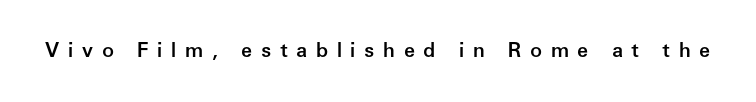
The image shows 20 px text type, upright; set unusually wide letter spacing (+0.43 em), not underlined.
